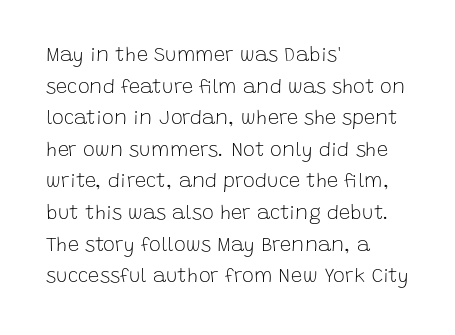
The image shows 20 px text type, upright; set left-aligned, normal line spacing (1.58x), normal letter spacing, not underlined.
